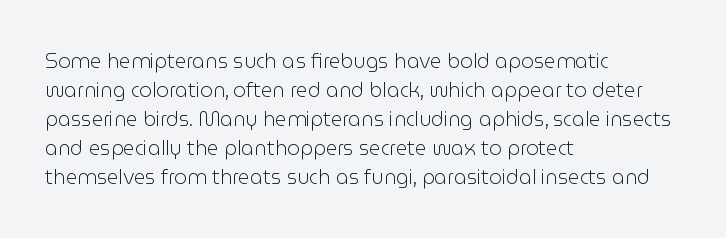
Beneath every word, the page is bare. Stems here are at most as thick as an everyday book face. When letters stand straight like this, we call the style roman or upright. This rendering leaves character spacing at its baseline value. The rendering uses a moderate line-height, typical for paragraphs.
